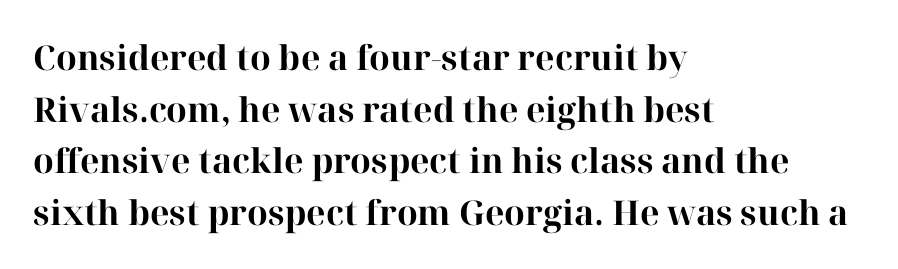
Check the space under the baseline: it is left empty. The type is set solid horizontally, with unmodified tracking. Typographic density is high because the face is bold. This rendering uses left alignment, leaving the right contour irregular. Is this a fixed-width face? No — the glyphs have proportional, varying widths. To sum up the face: it has serifs.
